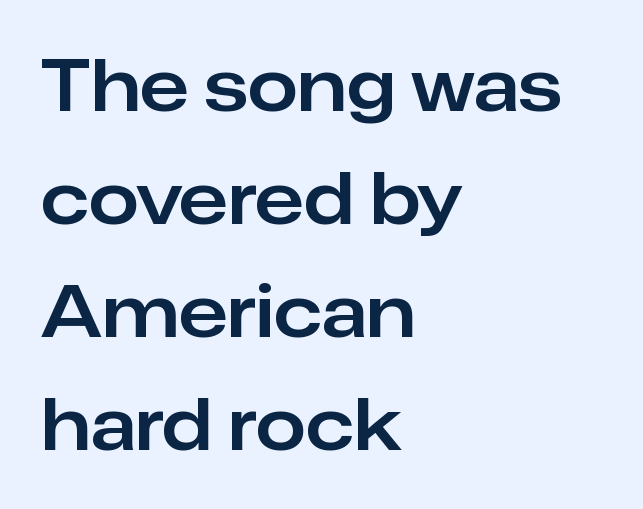
The image shows 72 px sans-serif type, upright; set left-aligned, normal line spacing (1.57x), normal letter spacing, not underlined; low stroke contrast and a medium x-height.
